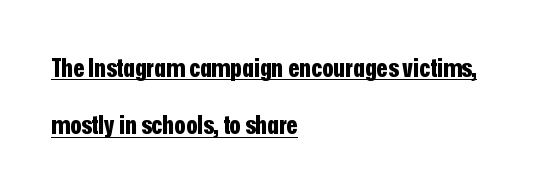
{"italic": "no", "bold": "yes", "underline": "yes", "align": "left", "line_spacing": "loose", "line_spacing_ratio": 2.21, "letter_spacing": "normal", "letter_spacing_em": 0.0, "glyph_px": 26}
